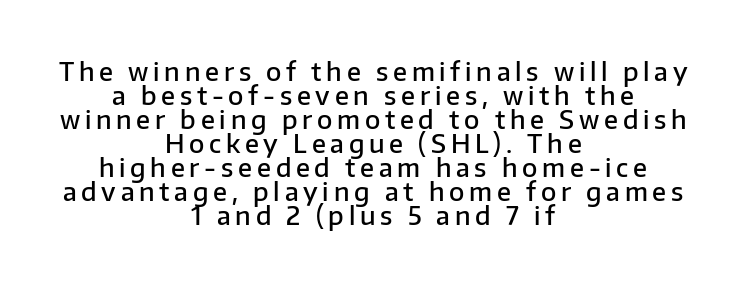
The image shows 25 px text type, upright; set centered, tight line spacing (0.96x), not underlined.
